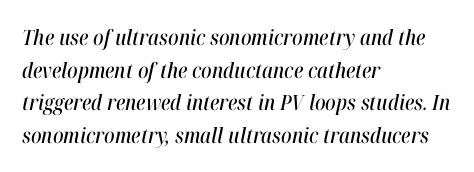
Q: Is the text italic (slanted)? A: Yes, it leans right by about 12 degrees.
Q: Is the text underlined? A: No.
Q: How is the paragraph aligned? A: Left-aligned.
Q: Is the spacing between letters normal or unusually wide? A: Normal.
Q: Is the spacing between lines tight, normal or loose? A: Normal.
